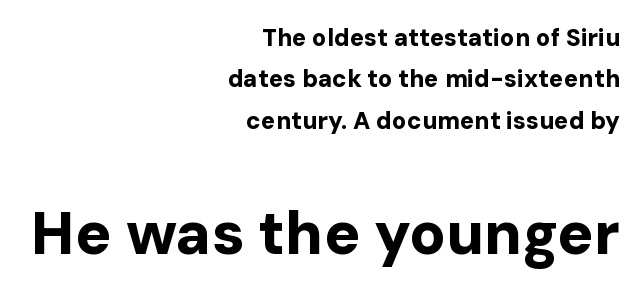
In this sample the second text group is rendered at the bigger scale. Default kerning and tracking; the words read as compact shapes. I'd describe the lettering as bold — thick and assertive. This sample has the flowing, uneven cadence of proportional lettering. The words here are not underlined. Does the type have serifs? No, each stem ends abruptly.
